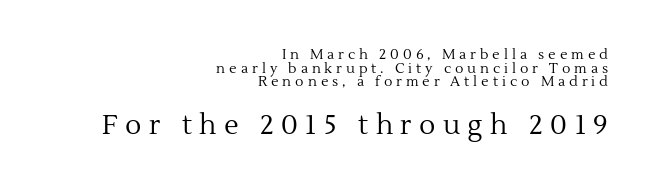
This layout puts the modest block above and the oversized block below. The lettering stays uniformly vertical, giving the passage a roman look. Does the copy run flush right? Yes — the right margin is perfectly even. The rendering uses a small line-height, squeezing the rows. Students, note that the glyphs here are deliberately spaced far apart.
